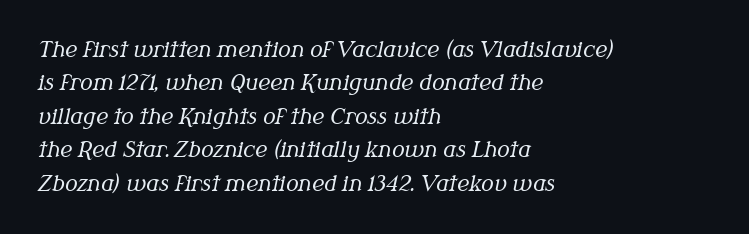
The image shows 21 px text type, italic (leaning right); set left-aligned, normal line spacing (1.59x), normal letter spacing, not underlined.
